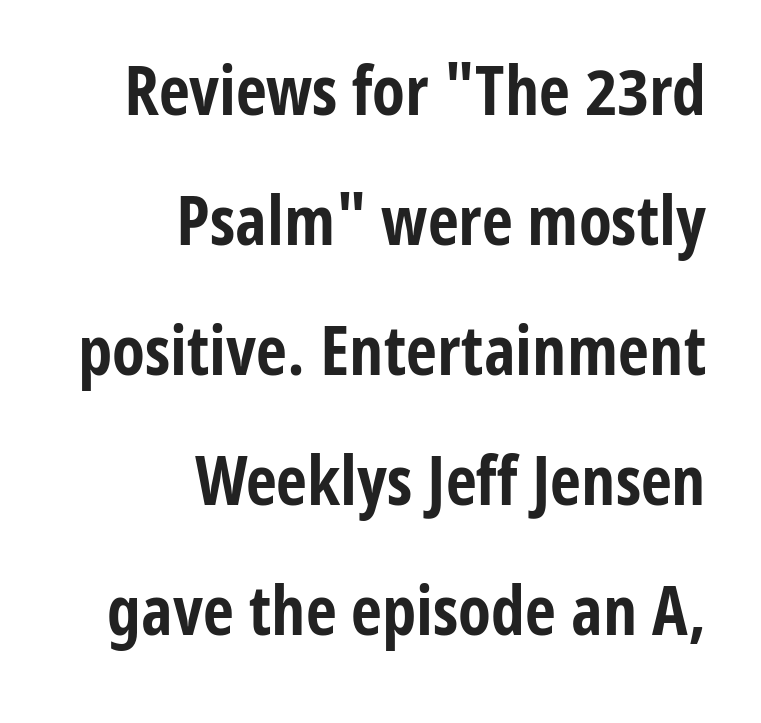
{"serif": "no", "italic": "no", "bold": "yes", "weight": "bold", "width": "condensed", "stroke_contrast": "low", "x_height": "medium", "monospaced": "no", "underline": "no", "align": "right", "line_spacing": "loose", "line_spacing_ratio": 1.91, "letter_spacing": "normal", "letter_spacing_em": 0.0, "glyph_px": 68}
